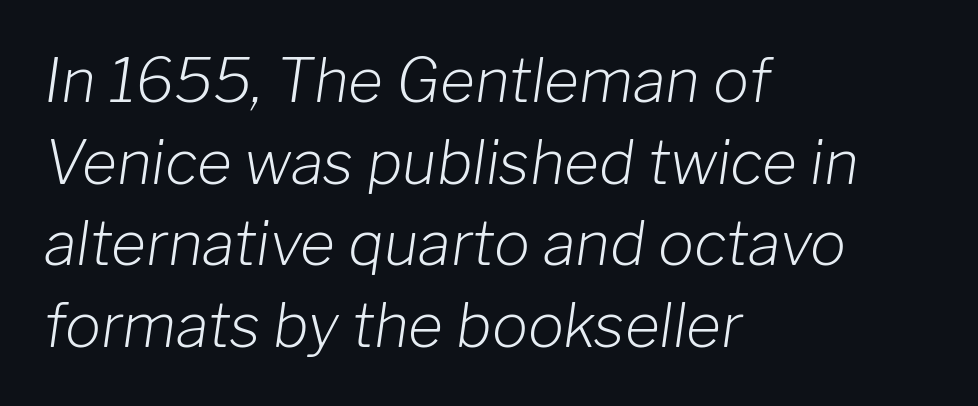
Every character sits at an angle, as italics do. Descenders hang freely into open space. Visually the block forms a straight wall on the left and a jagged coastline on the right. Rows of type keep a routine distance in the vertical direction.
